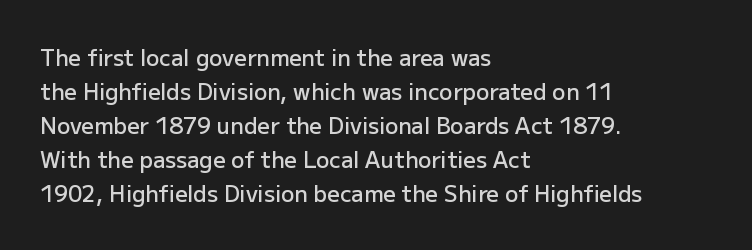
Q: Is the text bold? A: Semi-bold.
Q: Is the text italic (slanted)? A: No, it is upright.
Q: Is the text underlined? A: No.
Q: How is the paragraph aligned? A: Left-aligned.
Q: Is the spacing between letters normal or unusually wide? A: Normal.
Q: Is the spacing between lines tight, normal or loose? A: Normal.
